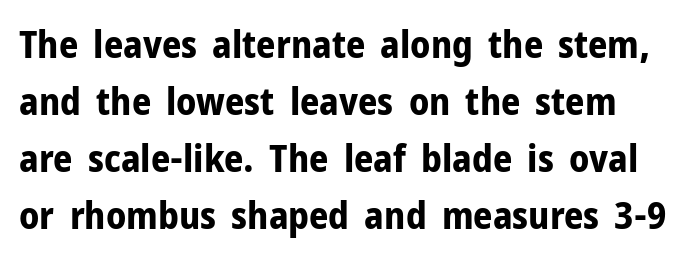
The face used here has the dense, thick strokes of a bold. Unlike a traditional serif, this face leaves its strokes unadorned. Does the leading feel generous? No, just average. No word sits above an underline.
